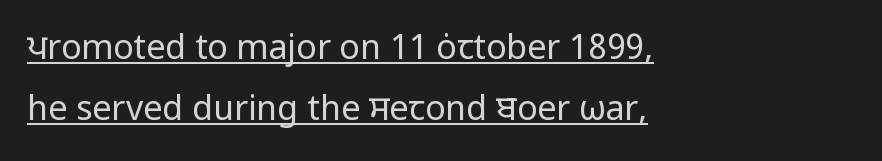
The image shows 34 px regular-weight sans-serif type, upright; set left-aligned, line spacing 1.79x, normal letter spacing, underlined; low stroke contrast and a medium x-height.
